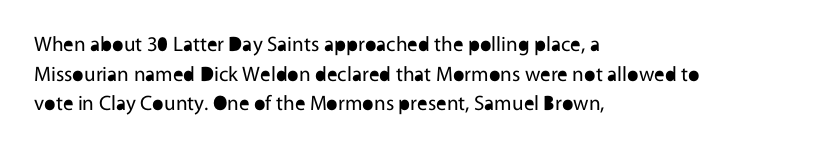
Quick note: underline off. Do the letters lean? They stand straight. The text block is weighted toward the left margin, trailing off unevenly rightward. This rendering leaves character spacing at its baseline value. Vertical spacing — default.
